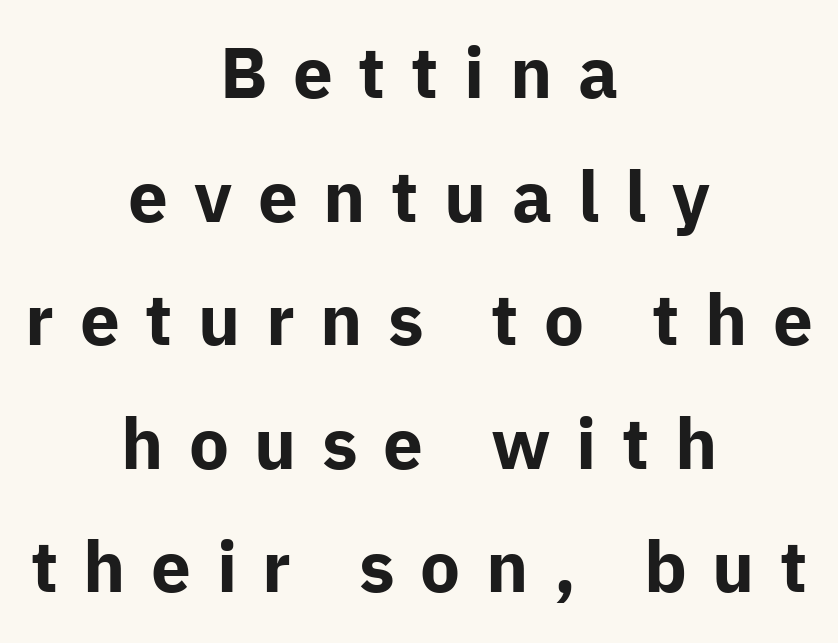
The letterforms stand isolated, each surrounded by extra space. The rag falls on both sides of this text block equally. A typesetter would call this proportional, since set widths differ per character. Font category for this specimen: sans-serif. The glyphs have the mass of a bold cut.
